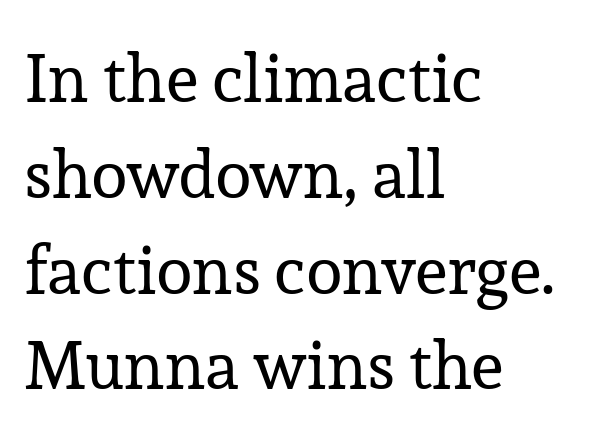
When letters stand straight like this, we call the style roman or upright. This sample uses plain, unmodified letter spacing. Think of a printed novel: that variable character pitch is what you see here. Rows of type keep a routine distance in the vertical direction. The face looks like a standard text weight, possibly lighter.
